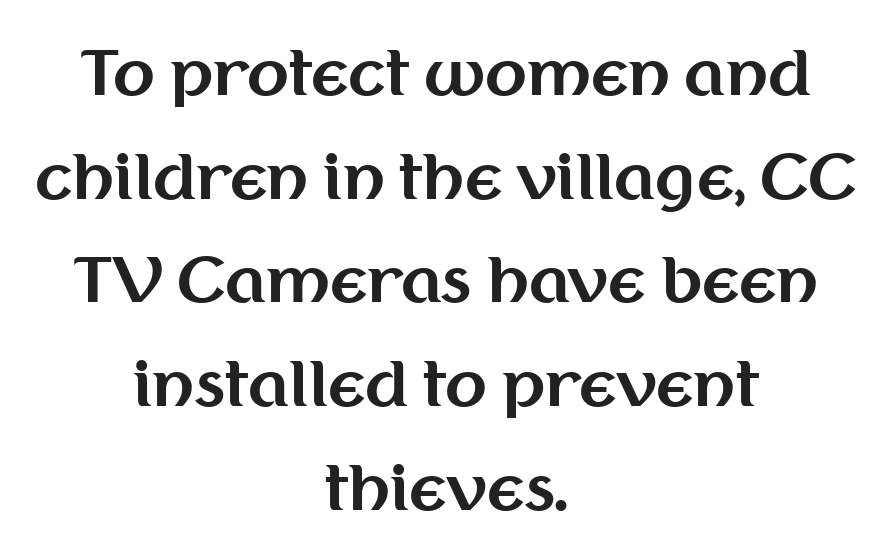
Do the characters align in a grid? No, the font is proportional. Italic? Not at all — the glyphs are vertical. Check the space under the baseline: it is left empty. Type style note: lacks serifs.
